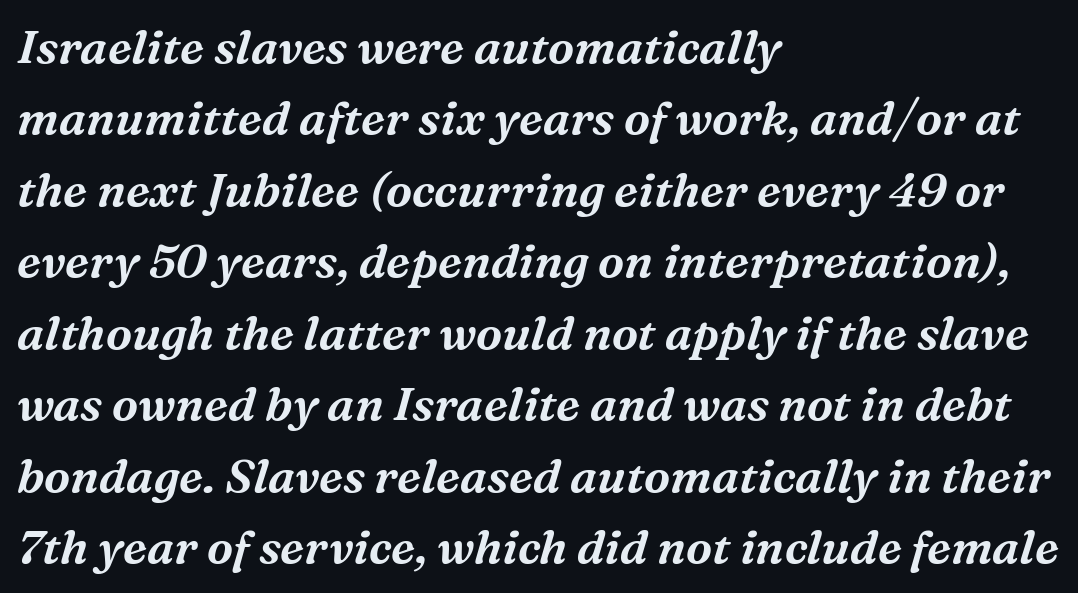
Q: Is the text italic (slanted)? A: Yes, it leans right by about 16 degrees.
Q: Is the typeface a serif or a sans-serif typeface? A: Serif.
Q: Is the text underlined? A: No.
Q: How is the paragraph aligned? A: Left-aligned.
Q: Is the spacing between letters normal or unusually wide? A: Normal.
Q: Is the spacing between lines tight, normal or loose? A: Normal.
Q: Width (condensed, normal, or wide)? A: Normal.
Q: Stroke contrast? A: Medium.
Q: x-height? A: Medium.
Q: Monospaced? A: No.
